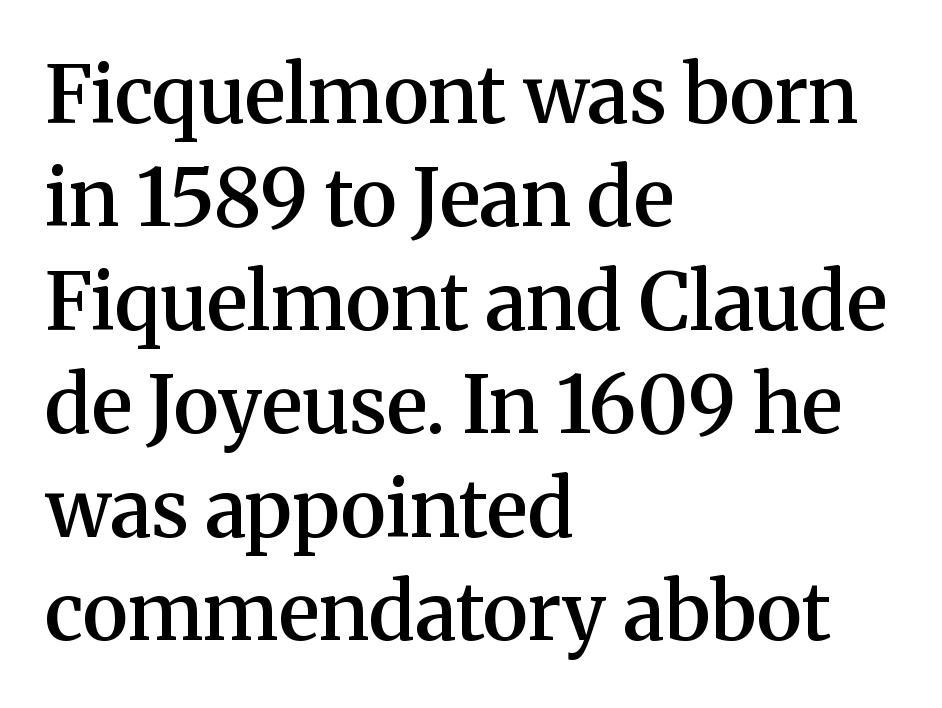
Q: Is the text bold? A: Semi-bold.
Q: Is the text italic (slanted)? A: No, it is upright.
Q: Is the typeface a serif or a sans-serif typeface? A: Serif.
Q: Is the text underlined? A: No.
Q: How is the paragraph aligned? A: Left-aligned.
Q: Is the spacing between letters normal or unusually wide? A: Normal.
Q: Is the spacing between lines tight, normal or loose? A: Normal.
Q: Width (condensed, normal, or wide)? A: Normal.
Q: Stroke contrast? A: Medium.
Q: x-height? A: Medium.
Q: Monospaced? A: No.
